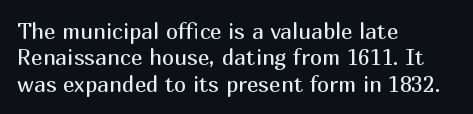
This sample uses an upright cut, with every glyph sitting square on the baseline. Underlining? Definitely not there. Heaviness? Minimal to ordinary, like unemphasized prose. Short note: letters normally spaced. Where is the straight margin? On the left.
